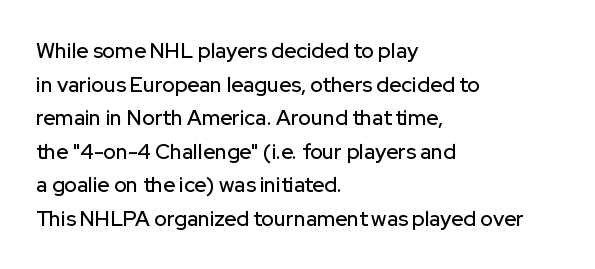
{"italic": "no", "underline": "no", "align": "left", "line_spacing": "normal", "line_spacing_ratio": 1.6, "letter_spacing": "normal", "letter_spacing_em": 0.0, "glyph_px": 21}
